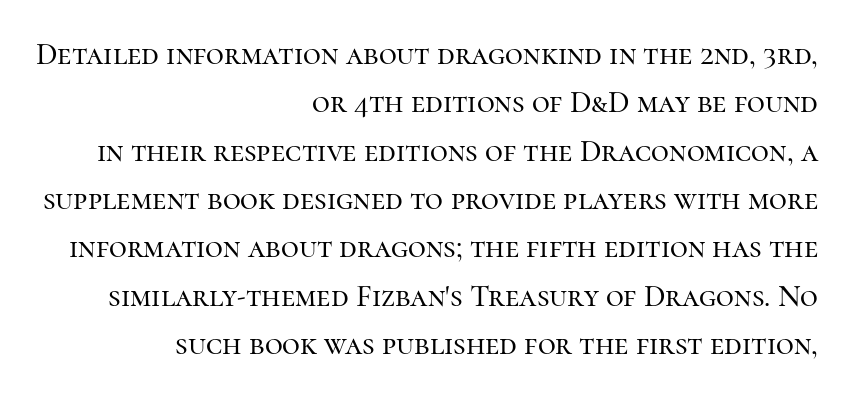
The image shows 31 px serif type, upright; set right-aligned, normal line spacing (1.56x), normal letter spacing, not underlined; high stroke contrast and a medium x-height.
